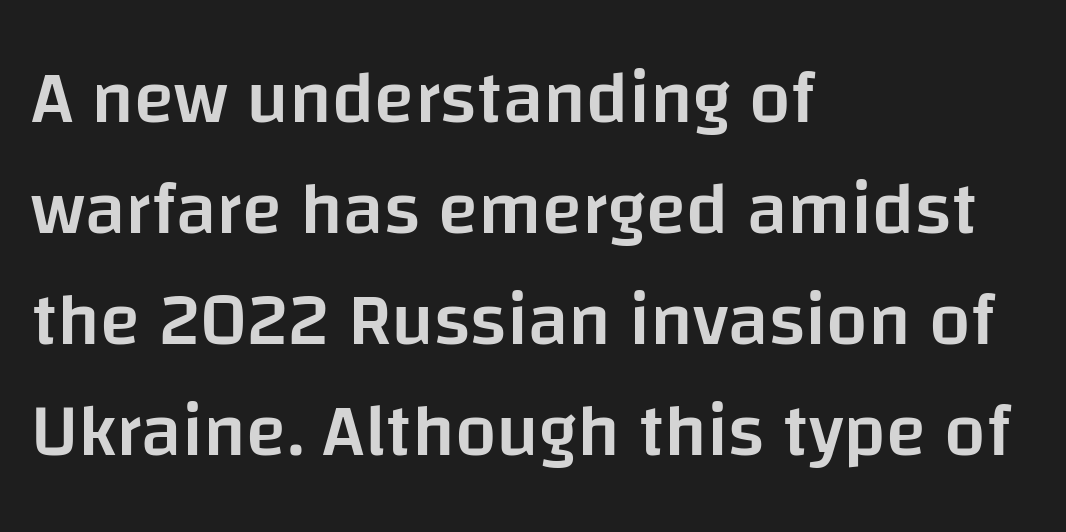
Q: Is the text bold? A: Semi-bold.
Q: Is the text italic (slanted)? A: No, it is upright.
Q: Is the typeface a serif or a sans-serif typeface? A: Sans-serif.
Q: Is the text underlined? A: No.
Q: How is the paragraph aligned? A: Left-aligned.
Q: Is the spacing between letters normal or unusually wide? A: Normal.
Q: Is the spacing between lines tight, normal or loose? A: Normal.
Q: Width (condensed, normal, or wide)? A: Normal.
Q: Stroke contrast? A: Low.
Q: x-height? A: Large.
Q: Monospaced? A: No.
